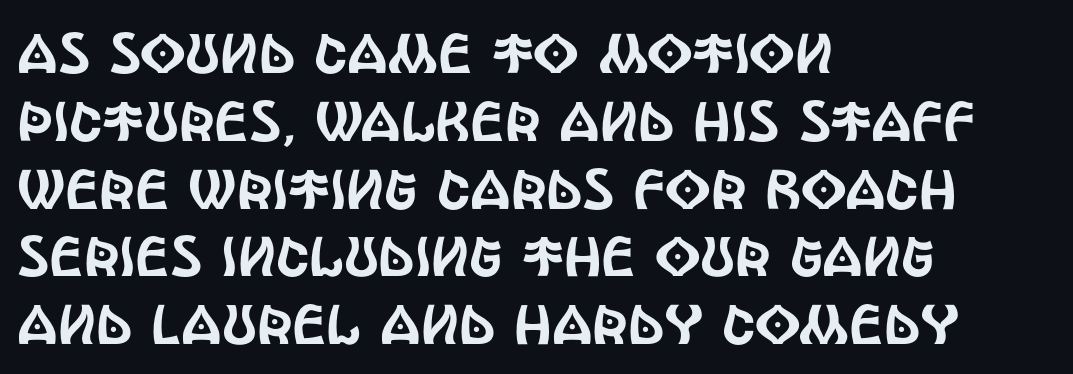
{"serif": "no", "italic": "no", "width": "condensed", "x_height": "large", "monospaced": "no", "underline": "no", "align": "left", "line_spacing_ratio": 1.21, "letter_spacing": "normal", "letter_spacing_em": 0.0, "glyph_px": 56}
